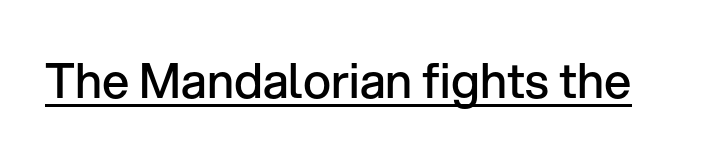
Each glyph is drawn with semibold strokes, heavier than normal yet not fully bold. A continuous stroke trails under the words, as in a hyperlink. Between one letter and the next there's only the usual sliver of space. Looks like regular typesetting: each glyph gets only the width it needs. This is the regular roman posture of the typeface. This is sans-serif lettering, the kind often seen on screens and signage.
